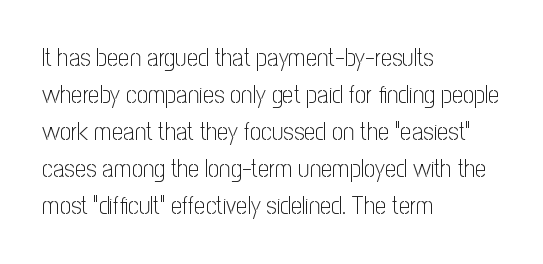
The image shows 25 px text type, upright; set left-aligned, normal line spacing (1.48x), normal letter spacing, not underlined.
